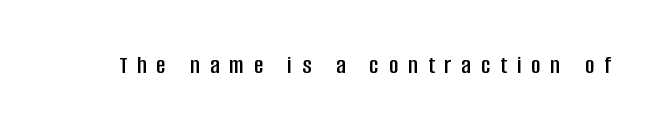
{"italic": "no", "underline": "no", "letter_spacing": "wide", "letter_spacing_em": 0.38, "glyph_px": 26}
